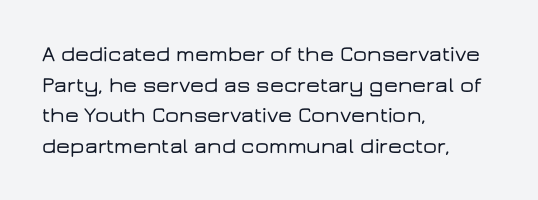
{"italic": "no", "underline": "no", "align": "left", "line_spacing": "normal", "line_spacing_ratio": 1.39, "letter_spacing": "normal", "letter_spacing_em": 0.0, "glyph_px": 22}
